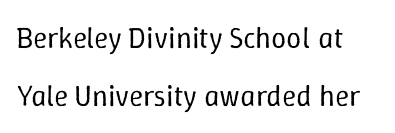
{"italic": "no", "bold": "no", "weight": "regular", "width": "normal", "stroke_contrast": "low", "x_height": "medium", "monospaced": "no", "underline": "no", "line_spacing": "loose", "line_spacing_ratio": 1.93, "letter_spacing": "normal", "letter_spacing_em": 0.0, "glyph_px": 30}
